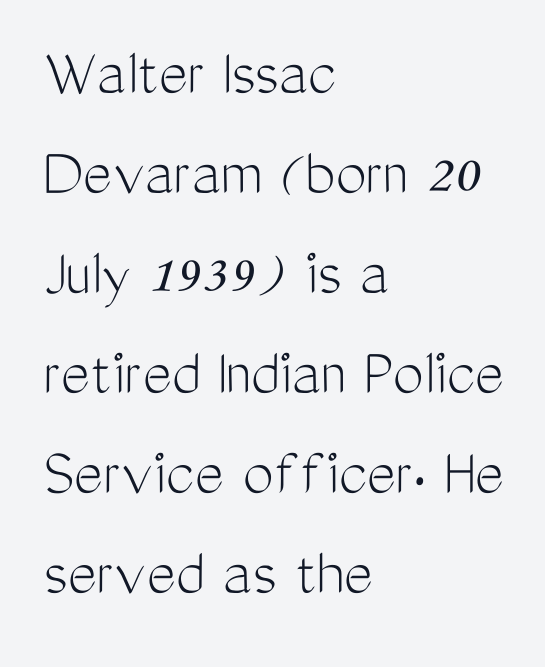
Q: Is the text bold? A: No.
Q: Is the text italic (slanted)? A: No, it is upright.
Q: Is the typeface a serif or a sans-serif typeface? A: Sans-serif.
Q: Is the text underlined? A: No.
Q: How is the paragraph aligned? A: Left-aligned.
Q: Is the spacing between letters normal or unusually wide? A: Normal.
Q: Is the spacing between lines tight, normal or loose? A: Normal.
Q: Width (condensed, normal, or wide)? A: Condensed.
Q: Stroke contrast? A: Medium.
Q: x-height? A: Medium.
Q: Monospaced? A: No.
